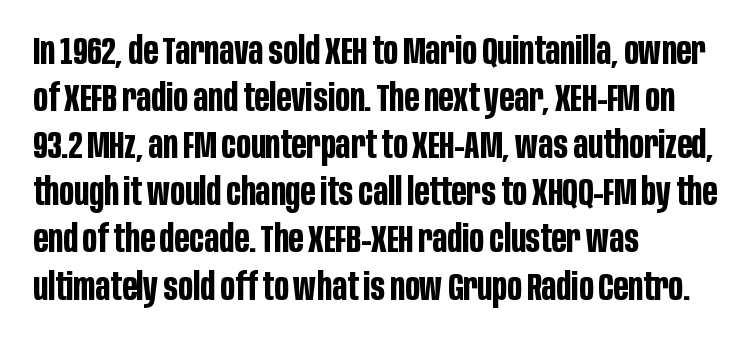
Q: Is the text bold? A: Yes.
Q: Is the text italic (slanted)? A: No, it is upright.
Q: Is the typeface a serif or a sans-serif typeface? A: Sans-serif.
Q: Is the text underlined? A: No.
Q: How is the paragraph aligned? A: Left-aligned.
Q: Is the spacing between letters normal or unusually wide? A: Normal.
Q: Width (condensed, normal, or wide)? A: Condensed.
Q: Stroke contrast? A: Low.
Q: x-height? A: Large.
Q: Monospaced? A: No.
